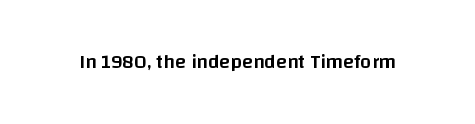
{"italic": "no", "bold": "semi", "underline": "no", "letter_spacing": "normal", "letter_spacing_em": 0.0, "glyph_px": 20}
